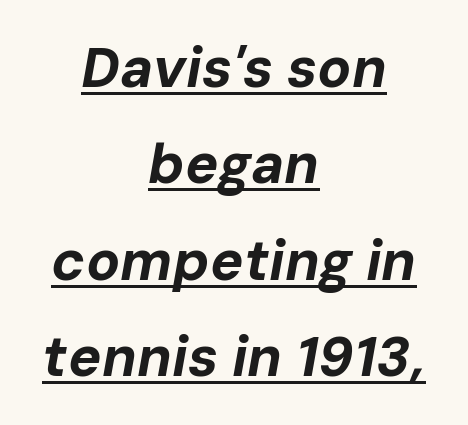
Q: Is the text bold? A: Yes.
Q: Is the text italic (slanted)? A: Yes, it leans right by about 10 degrees.
Q: Is the text underlined? A: Yes.
Q: How is the paragraph aligned? A: Centered.
Q: Is the spacing between letters normal or unusually wide? A: Normal.
Q: Width (condensed, normal, or wide)? A: Normal.
Q: Stroke contrast? A: Low.
Q: x-height? A: Medium.
Q: Monospaced? A: No.
